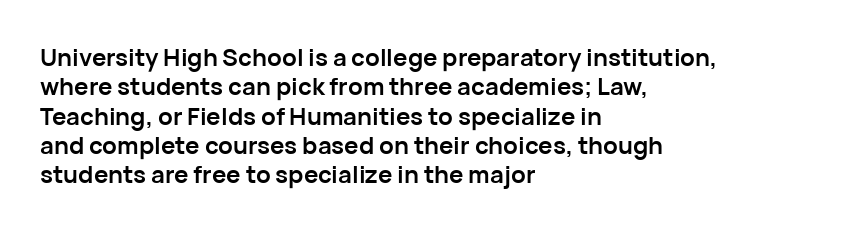
The image shows 24 px bold type, upright; set left-aligned, line spacing 1.22x, normal letter spacing, not underlined.
